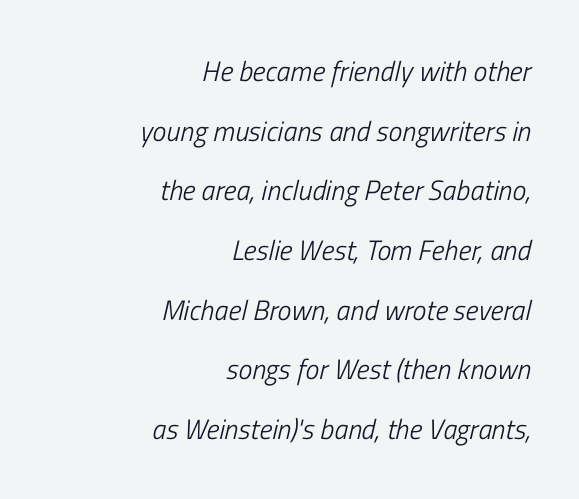
The cut favours lightness, reaching ordinary text weight at its darkest. Which margin do the lines hug? The right one — the left edge is uneven. Each row of text sits above clean, open space. Is the type slanted? Yes — the strokes lean at a clear angle. Tracking value appears to be zero — textbook default spacing. Varying glyph widths throughout — classic text-font behaviour.
